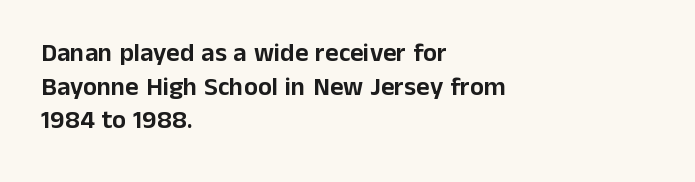
{"italic": "no", "underline": "no", "align": "left", "line_spacing": "normal", "line_spacing_ratio": 1.29, "letter_spacing": "normal", "letter_spacing_em": 0.0, "glyph_px": 26}
